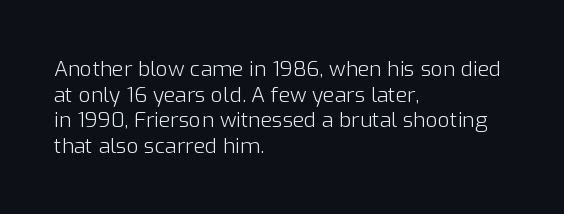
{"italic": "no", "bold": "no", "underline": "no", "align": "left", "line_spacing_ratio": 1.22, "letter_spacing": "normal", "letter_spacing_em": 0.0, "glyph_px": 21}
